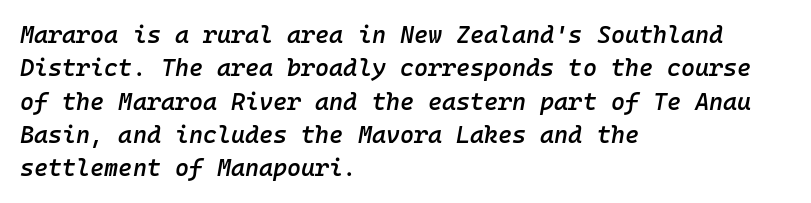
The image shows 24 px text type, italic (leaning right); set left-aligned, normal line spacing (1.39x), normal letter spacing, not underlined.
